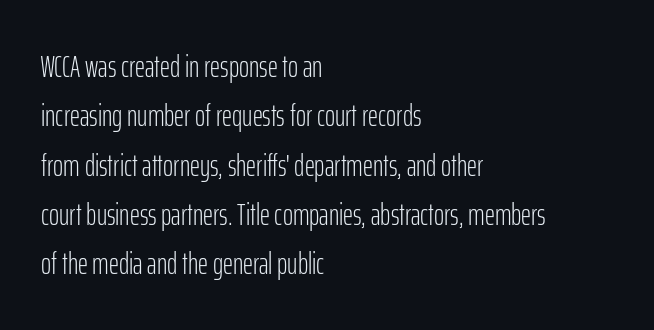
{"serif": "no", "italic": "no", "bold": "no", "weight": "light", "width": "condensed", "stroke_contrast": "low", "x_height": "medium", "monospaced": "no", "underline": "no", "align": "left", "line_spacing": "normal", "line_spacing_ratio": 1.59, "letter_spacing": "normal", "letter_spacing_em": 0.0, "glyph_px": 31}
